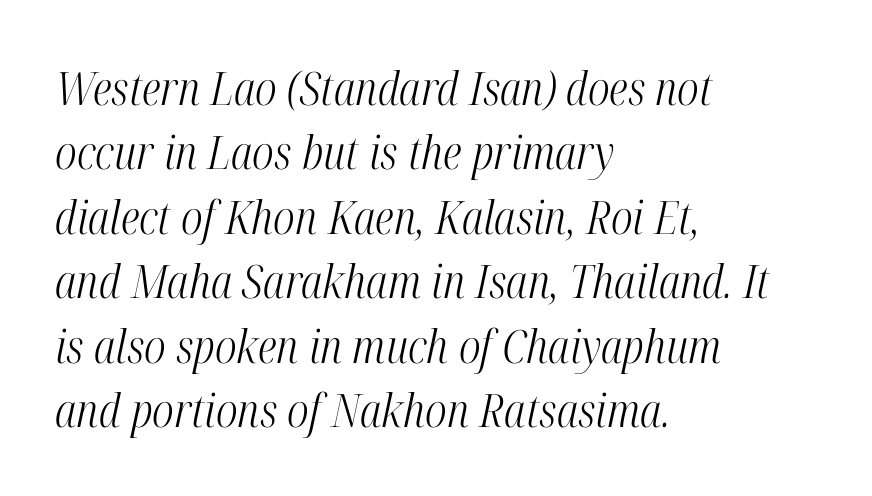
{"serif": "yes", "italic": "yes", "lean": "right", "slant_degrees": 12, "bold": "no", "weight": "light", "width": "condensed", "stroke_contrast": "high", "x_height": "medium", "monospaced": "no", "underline": "no", "align": "left", "line_spacing": "normal", "line_spacing_ratio": 1.4, "letter_spacing": "normal", "letter_spacing_em": 0.0, "glyph_px": 46}
